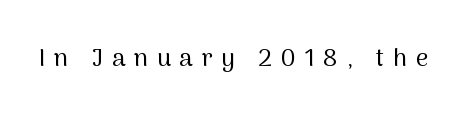
This rendering features lettering with no underline. This reads as an unemphasized weight, regular at the heaviest. Display-style spreading of the glyphs; the letterfit is very open. This is roman type, the default non-slanted kind.
